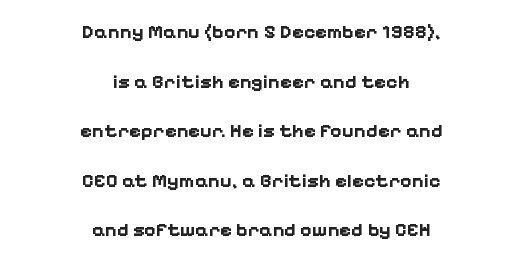
The rendering positions every line midway between the sides. Just letters on the line, the space beneath them empty. Students, this is bold: see how much ink each stroke carries. The specimen reads as upright at a glance. Honestly, the rows look like they've been pulled way apart.
